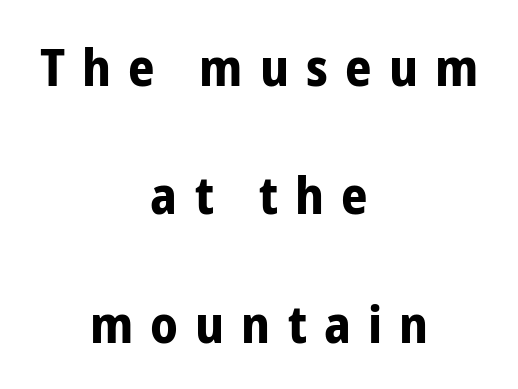
Q: Is the text bold? A: Yes.
Q: Is the text italic (slanted)? A: No, it is upright.
Q: Is the typeface a serif or a sans-serif typeface? A: Sans-serif.
Q: Is the text underlined? A: No.
Q: How is the paragraph aligned? A: Centered.
Q: Is the spacing between letters normal or unusually wide? A: Unusually wide.
Q: Is the spacing between lines tight, normal or loose? A: Loose.
Q: Width (condensed, normal, or wide)? A: Condensed.
Q: Stroke contrast? A: Low.
Q: x-height? A: Medium.
Q: Monospaced? A: No.
